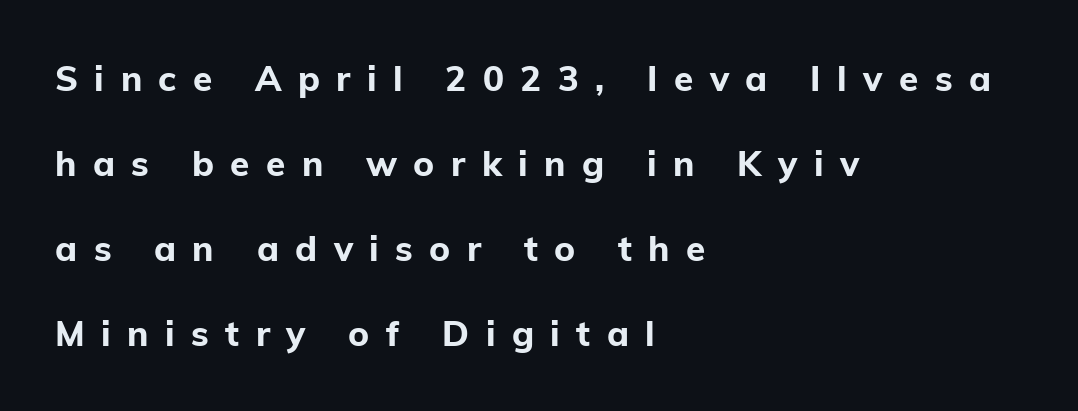
{"serif": "no", "italic": "no", "bold": "yes", "weight": "bold", "width": "normal", "stroke_contrast": "low", "x_height": "medium", "monospaced": "no", "underline": "no", "align": "left", "line_spacing": "loose", "line_spacing_ratio": 2.43, "letter_spacing": "wide", "letter_spacing_em": 0.47, "glyph_px": 35}
